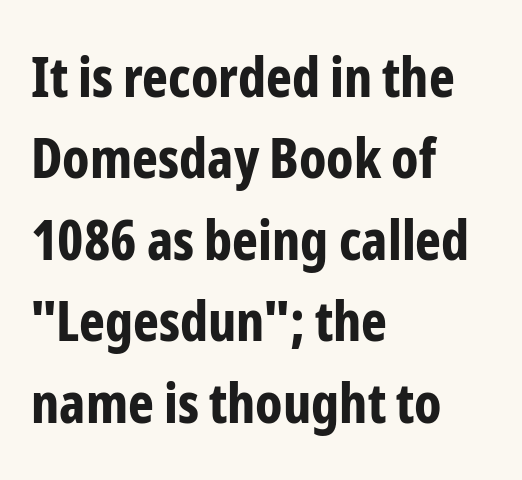
This sample has the flowing, uneven cadence of proportional lettering. These lines sit exactly where default settings would place them. The rendering keeps characters at their native spacing. This is roman type, the default non-slanted kind. Set as a true bold cut, around the 700 mark.
